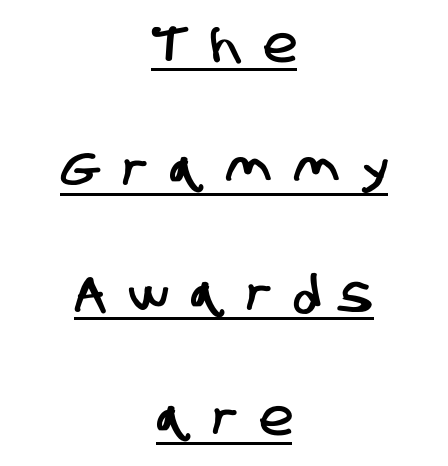
The image shows 50 px condensed sans-serif type; set centered, loose line spacing (2.49x), unusually wide letter spacing (+0.46 em), underlined; low stroke contrast and a large x-height.
